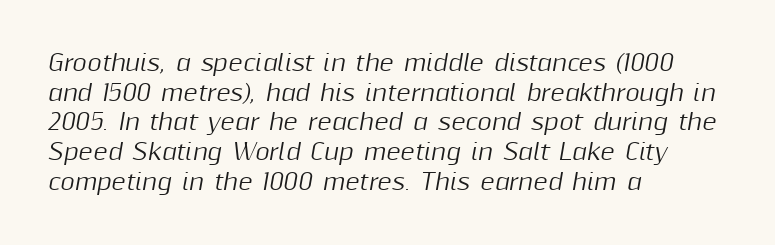
Type without underlining. Quick note: interline space is typical. The ragged edge is on the right, which tells us the setting is flush left. The whole block is typeset with a tilt. Nobody touched the tracking dial on this one.
